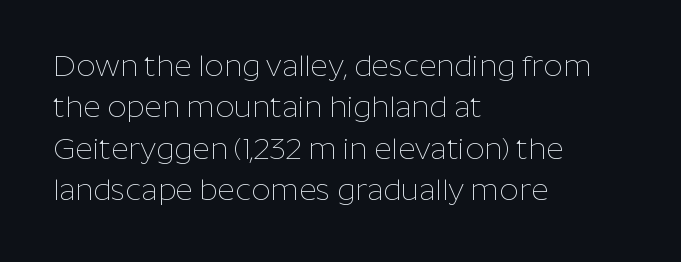
The rendering keeps characters at their native spacing. The baseline area is clear. Does the lettering tilt? It doesn't — this is upright. To sum up the face: it is a sans, with no serifs. Horizontal bands of white between lines are of average thickness. The typeface has the unassuming heft of standard copy or less.
